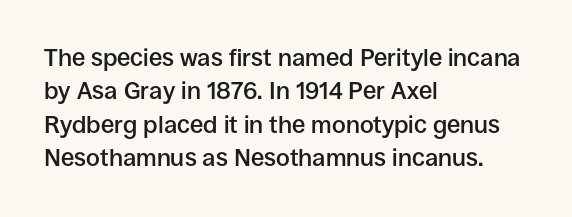
Does the lettering tilt? It doesn't — this is upright. Students, this is semibold: more ink than regular, less than bold. Is the block centered? No — it sits flush against the left margin. The block of text has a typical density, with ordinary space between rows.
